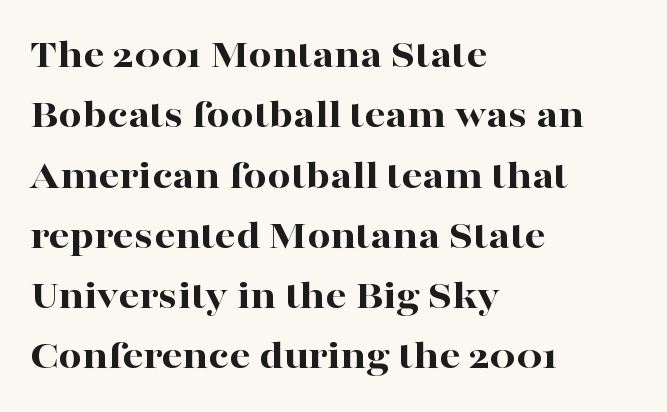
Think of a printed novel: that variable character pitch is what you see here. Reading down the column, the eye jumps a familiar distance to each next line. Heft: maximum for text — a bold. Where is the straight margin? On the left. Words appear dense and cohesive because spacing is normal.
